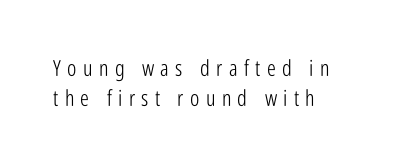
Notice how the stems are strictly vertical — no italics here. The setting favours the left margin, as ordinary paragraphs usually do. Compared with typical paragraphs, the rows here are spaced about the same. The strokes are not fattened; the text isn't bold. Honestly, there is no underline to notice here at all. Observe the wide spacing: letters keep a clear distance from each other.
